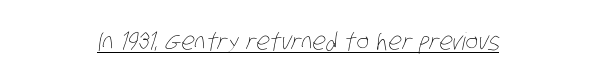
Each line of the rendering has a horizontal stroke beneath the glyphs. These lines keep a tight, regular rhythm from letter to letter. This is not heavy type; no bold has been used. Notice how the passage keeps no hard edge, just a central spine.
